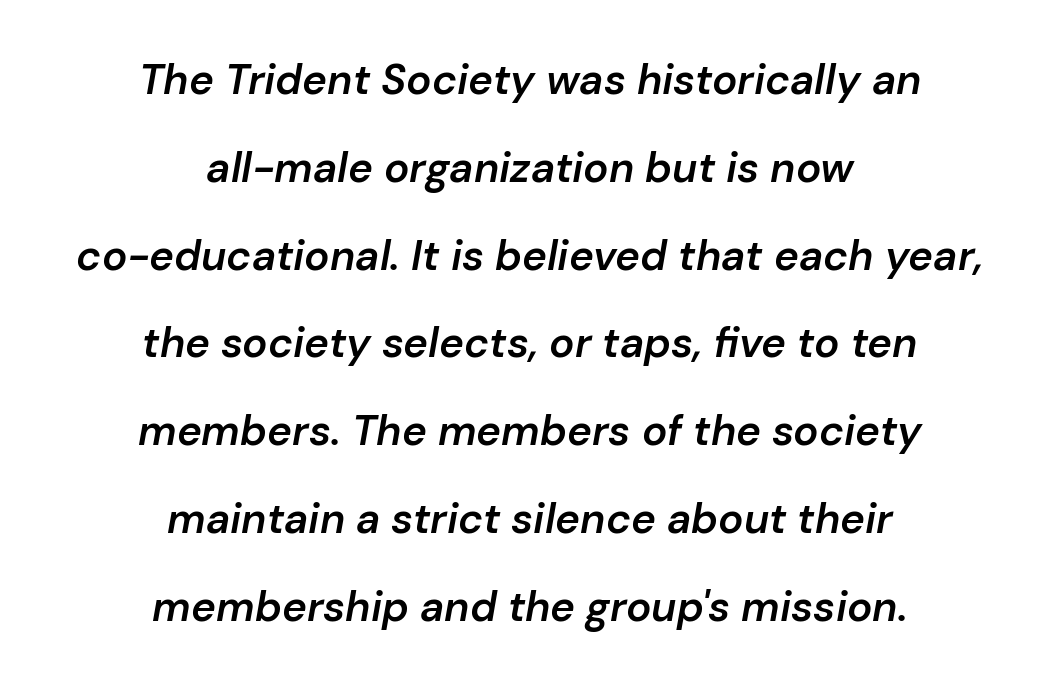
Q: Is the text bold? A: Semi-bold.
Q: Is the text italic (slanted)? A: Yes, it leans right by about 10 degrees.
Q: Is the text underlined? A: No.
Q: How is the paragraph aligned? A: Centered.
Q: Is the spacing between letters normal or unusually wide? A: Normal.
Q: Is the spacing between lines tight, normal or loose? A: Loose.
Q: Width (condensed, normal, or wide)? A: Normal.
Q: Stroke contrast? A: Low.
Q: x-height? A: Medium.
Q: Monospaced? A: No.
